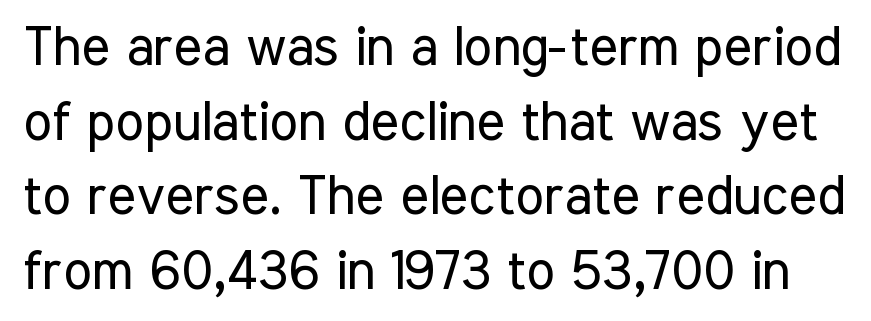
Q: Is the text bold? A: No.
Q: Is the text italic (slanted)? A: No, it is upright.
Q: Is the typeface a serif or a sans-serif typeface? A: Sans-serif.
Q: Is the text underlined? A: No.
Q: Is the spacing between letters normal or unusually wide? A: Normal.
Q: Is the spacing between lines tight, normal or loose? A: Normal.
Q: Width (condensed, normal, or wide)? A: Condensed.
Q: Stroke contrast? A: Low.
Q: x-height? A: Medium.
Q: Monospaced? A: No.
